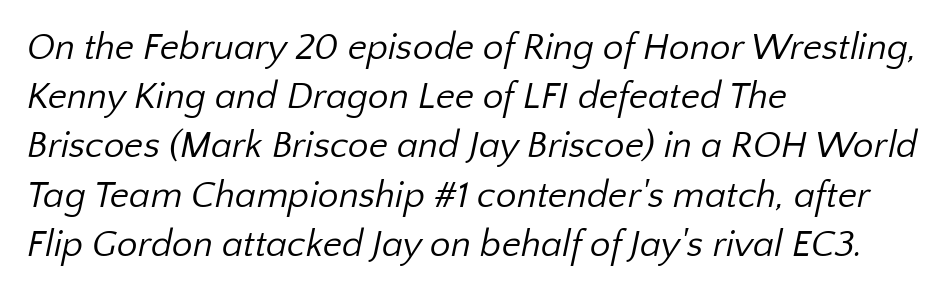
Notice how the passage keeps a crisp vertical edge on the left only. Default kerning and tracking; the words read as compact shapes. Rule under the text: the space is simply empty. Notice how descenders clear the ascenders below comfortably — that's standard leading.
